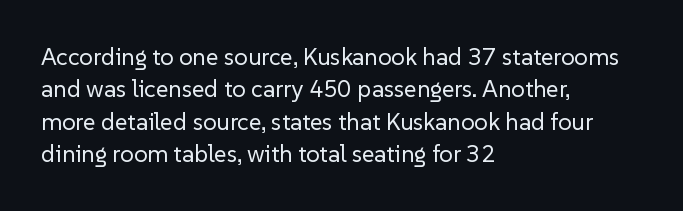
The image shows 24 px text type, upright; set left-aligned, normal line spacing (1.35x), normal letter spacing, not underlined.
